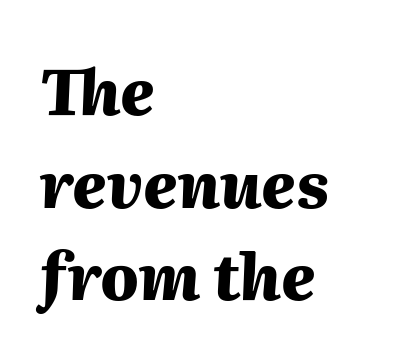
The image shows 63 px heavy type, italic (leaning right); set left-aligned, normal line spacing (1.47x), normal letter spacing, not underlined; medium stroke contrast and a medium x-height.
